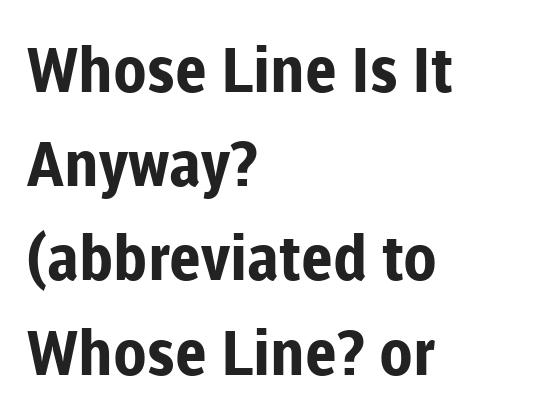
The image shows 62 px bold sans-serif type, upright; set left-aligned, normal line spacing (1.52x), normal letter spacing, not underlined; low stroke contrast and a medium x-height.
